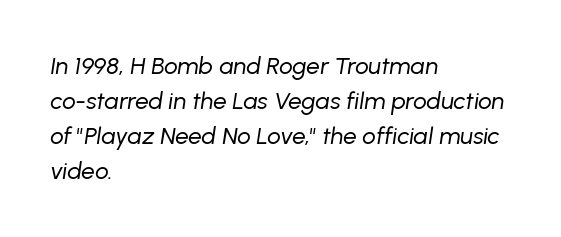
The lettering tilts uniformly, giving the passage an italic look. Unmarked baselines from the first word to the last. Regular leading. Glyph-to-glyph distance matches everyday printed text.
